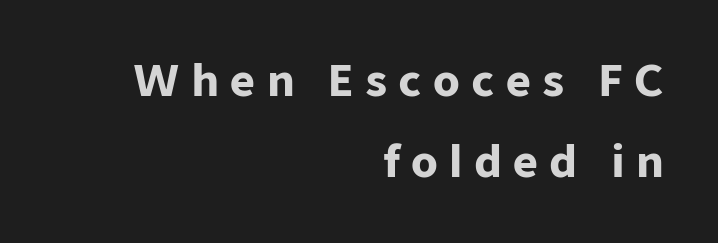
Letterform terminals end flat and unadorned throughout the passage. The face used here is rendered with a markedly widened letterfit. The typesetter chose a ragged-left arrangement here. Characters remain perfectly vertical along every line. Think of a printed novel: that variable character pitch is what you see here.
